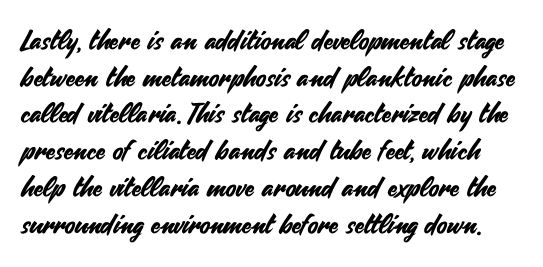
The image shows 27 px text type; set normal line spacing (1.36x), normal letter spacing, not underlined.
